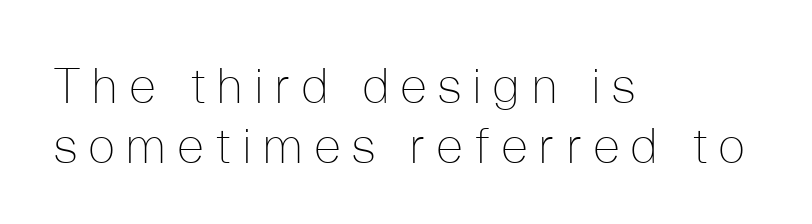
The image shows 49 px thin sans-serif type, upright; set left-aligned, line spacing 1.22x, unusually wide letter spacing (+0.21 em), not underlined; low stroke contrast and a medium x-height.
